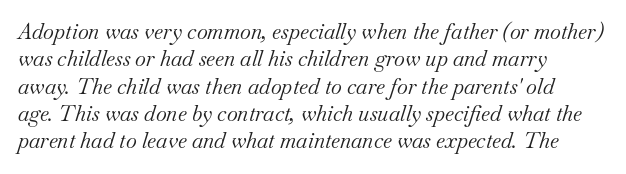
{"italic": "yes", "lean": "right", "slant_degrees": 18, "bold": "no", "underline": "no", "align": "left", "line_spacing": "normal", "line_spacing_ratio": 1.3, "letter_spacing": "normal", "letter_spacing_em": 0.0, "glyph_px": 21}
